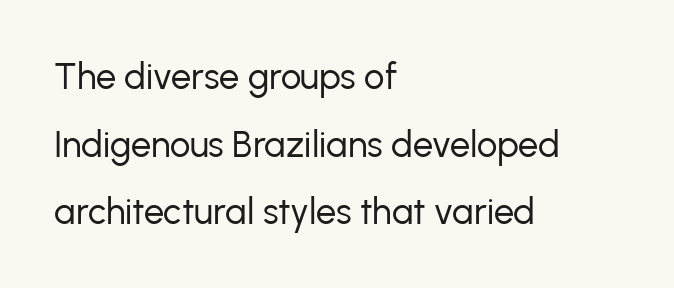
{"serif": "no", "italic": "no", "bold": "no", "weight": "regular", "width": "normal", "stroke_contrast": "low", "x_height": "medium", "monospaced": "no", "underline": "no", "align": "left", "line_spacing_ratio": 1.88, "letter_spacing": "normal", "letter_spacing_em": 0.0, "glyph_px": 36}
